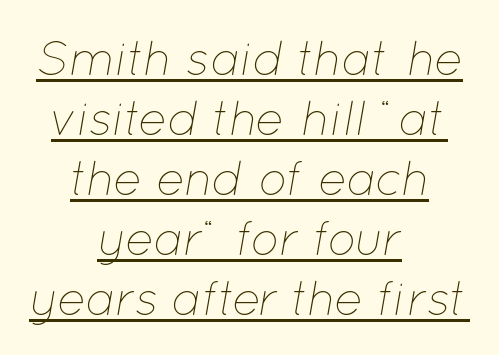
{"italic": "yes", "lean": "right", "slant_degrees": 12, "bold": "no", "weight": "thin", "width": "normal", "stroke_contrast": "low", "x_height": "medium", "monospaced": "no", "underline": "yes", "align": "center", "line_spacing": "normal", "line_spacing_ratio": 1.25, "letter_spacing": "normal", "letter_spacing_em": 0.0, "glyph_px": 48}
